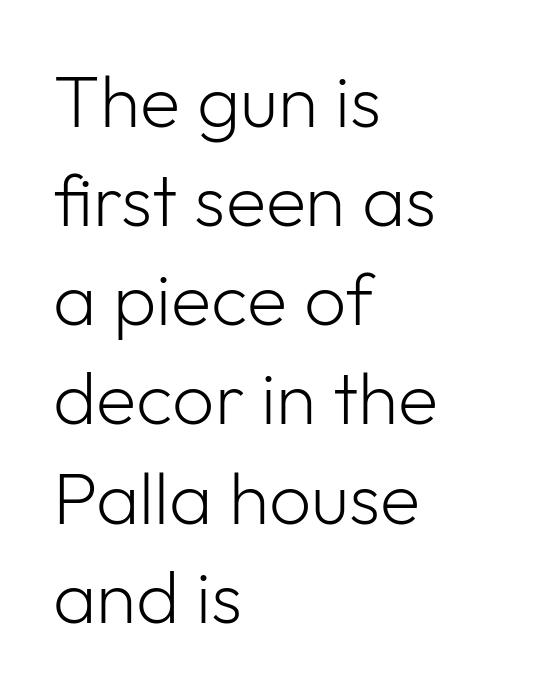
{"serif": "no", "italic": "no", "bold": "no", "weight": "light", "width": "normal", "stroke_contrast": "low", "x_height": "medium", "monospaced": "no", "underline": "no", "align": "left", "line_spacing": "normal", "line_spacing_ratio": 1.34, "letter_spacing": "normal", "letter_spacing_em": 0.0, "glyph_px": 74}
